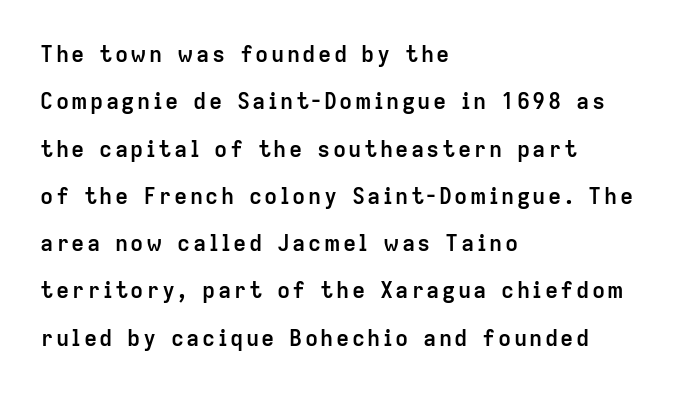
{"italic": "no", "bold": "yes", "underline": "no", "align": "left", "line_spacing": "loose", "line_spacing_ratio": 2.15, "glyph_px": 22}
